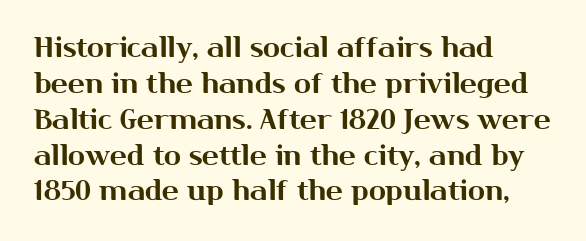
The glyphs are unaccompanied by any horizontal stroke below them. The axis of the letterforms is exactly vertical. The space between consecutive lines is moderate. The typeface chosen for these lines omits serifs.
